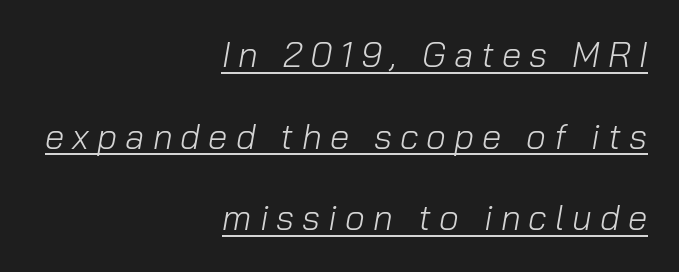
Reading down the block, your eye finds every line finishing at a fixed right position. Varying glyph widths throughout — classic text-font behaviour. Each word looks stretched out because of the extra space between its letters. You can tell it's italic because the verticals aren't actually vertical. Looks like someone drew a line under every word here. Nothing heavy about these letters — not bold at all.
